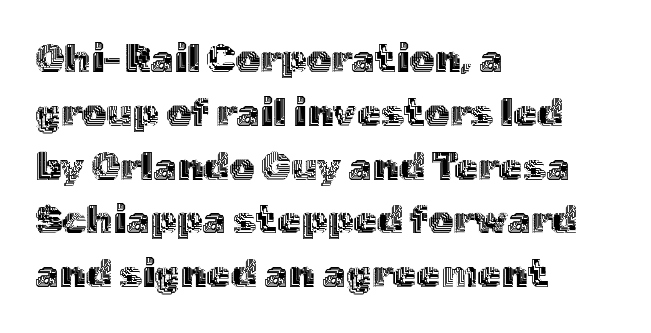
The image shows 39 px text type, upright; set left-aligned, normal line spacing (1.38x), normal letter spacing, not underlined; a medium x-height.
